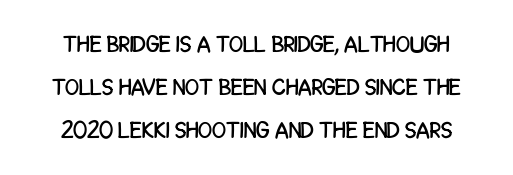
Each row of text sits above clean, open space. A typesetter would mark this as roman, not italic. Students, note that the glyphs here touch the page at normal intervals.
